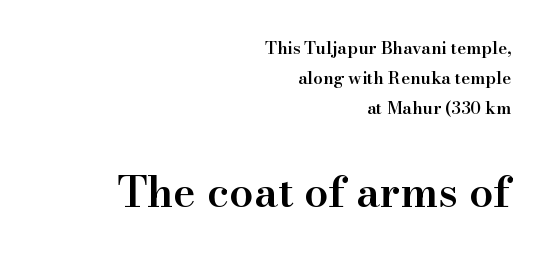
{"serif": "yes", "italic": "no", "bold": "semi", "weight": "semibold", "width": "normal", "stroke_contrast": "high", "x_height": "small", "monospaced": "no", "underline": "no", "align": "right", "line_spacing_ratio": 1.76, "letter_spacing": "normal", "letter_spacing_em": 0.0, "larger_block": "second", "size_ratio": 2.53, "glyph_px": 43}
